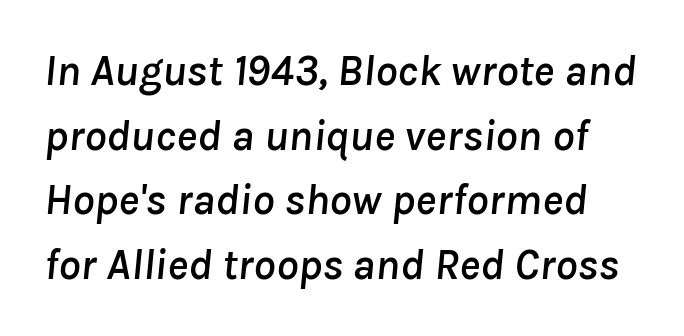
Q: Is the text italic (slanted)? A: Yes, it leans right by about 8 degrees.
Q: Is the text underlined? A: No.
Q: Is the spacing between letters normal or unusually wide? A: Normal.
Q: Is the spacing between lines tight, normal or loose? A: Normal.
Q: Width (condensed, normal, or wide)? A: Normal.
Q: Stroke contrast? A: Low.
Q: x-height? A: Medium.
Q: Monospaced? A: No.
